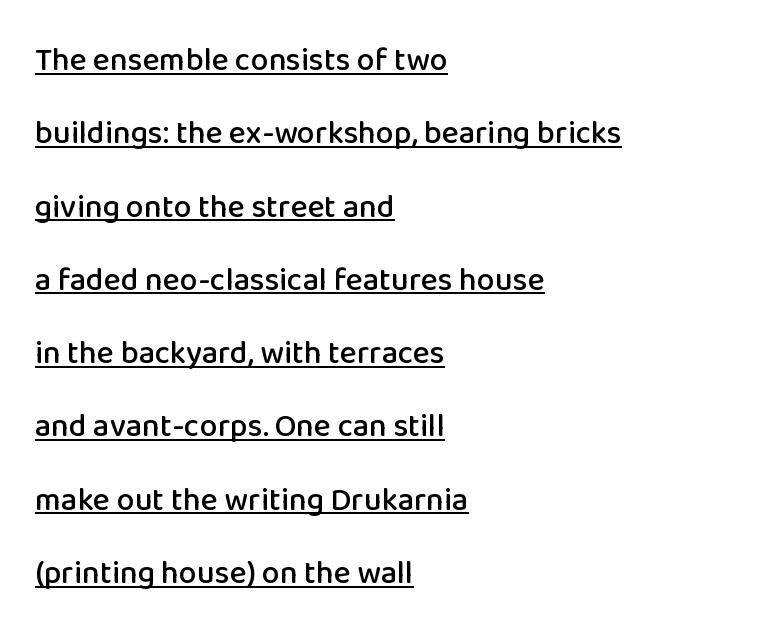
Q: Is the text italic (slanted)? A: No, it is upright.
Q: Is the typeface a serif or a sans-serif typeface? A: Sans-serif.
Q: Is the text underlined? A: Yes.
Q: How is the paragraph aligned? A: Left-aligned.
Q: Is the spacing between letters normal or unusually wide? A: Normal.
Q: Is the spacing between lines tight, normal or loose? A: Loose.
Q: Width (condensed, normal, or wide)? A: Normal.
Q: Stroke contrast? A: Low.
Q: x-height? A: Medium.
Q: Monospaced? A: No.
